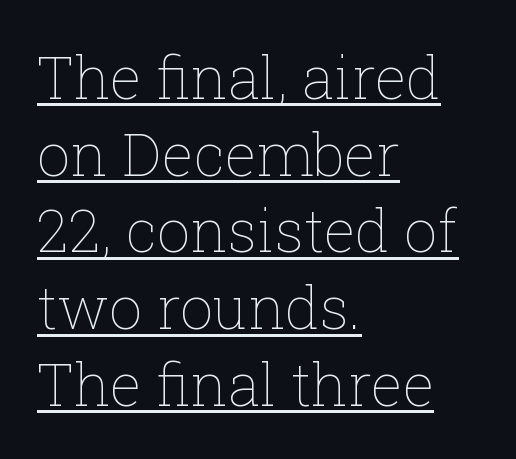
{"italic": "no", "bold": "no", "weight": "thin", "width": "normal", "stroke_contrast": "low", "x_height": "medium", "monospaced": "no", "underline": "yes", "align": "left", "line_spacing": "normal", "line_spacing_ratio": 1.3, "letter_spacing": "normal", "letter_spacing_em": 0.0, "glyph_px": 59}
